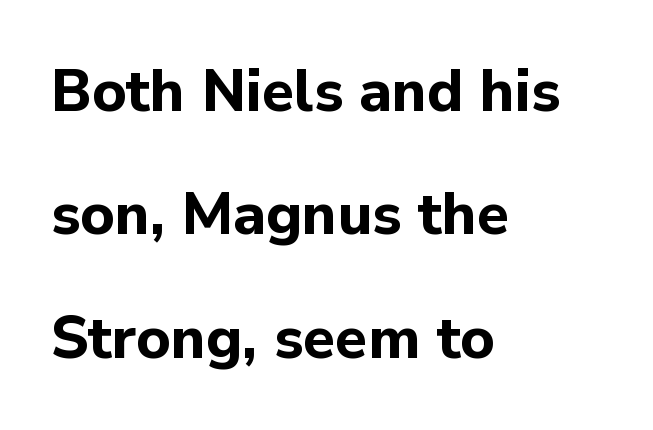
{"serif": "no", "italic": "no", "bold": "yes", "weight": "bold", "width": "normal", "stroke_contrast": "low", "x_height": "medium", "monospaced": "no", "underline": "no", "align": "left", "line_spacing": "loose", "line_spacing_ratio": 2.09, "letter_spacing": "normal", "letter_spacing_em": 0.0, "glyph_px": 59}
